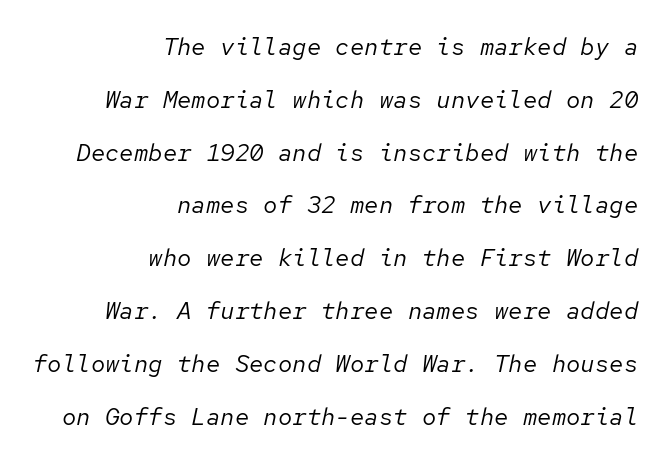
Leading: increased. Rule under the text: the space is simply empty. Stems and bowls with no extra thickness — not bold. Letter spacing: default. Characters are canted at an angle relative to the baseline's perpendicular.
